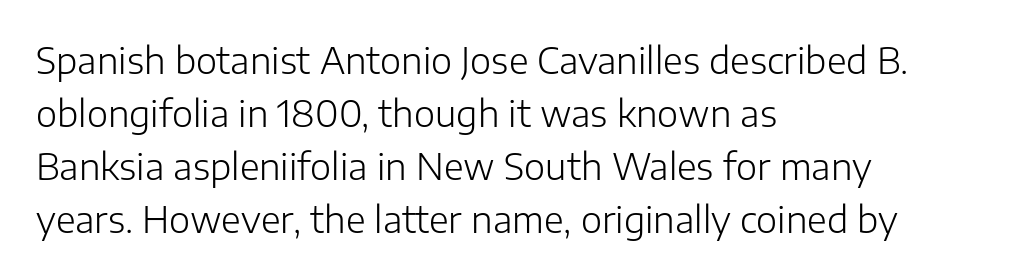
The image shows 36 px light sans-serif type, upright; set left-aligned, normal line spacing (1.47x), normal letter spacing, not underlined; low stroke contrast and a medium x-height.
